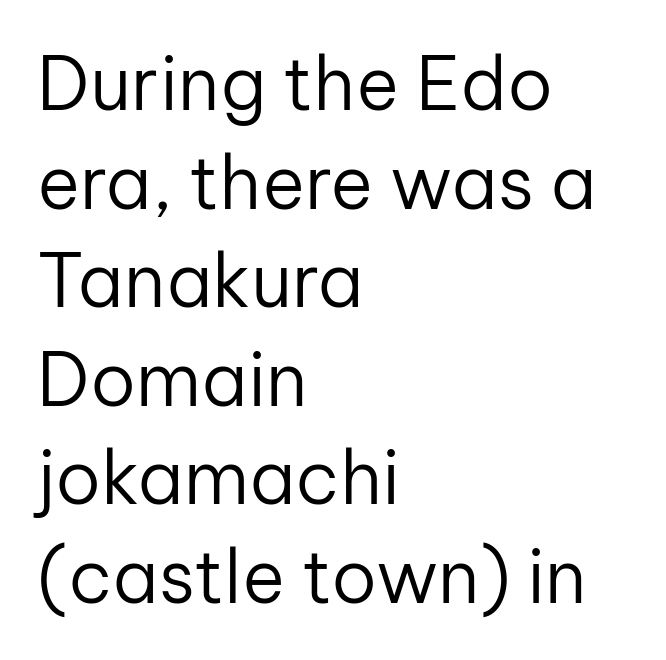
Q: Is the text bold? A: No.
Q: Is the text italic (slanted)? A: No, it is upright.
Q: Is the typeface a serif or a sans-serif typeface? A: Sans-serif.
Q: Is the text underlined? A: No.
Q: How is the paragraph aligned? A: Left-aligned.
Q: Is the spacing between letters normal or unusually wide? A: Normal.
Q: Is the spacing between lines tight, normal or loose? A: Normal.
Q: Width (condensed, normal, or wide)? A: Normal.
Q: Stroke contrast? A: Low.
Q: x-height? A: Medium.
Q: Monospaced? A: No.
